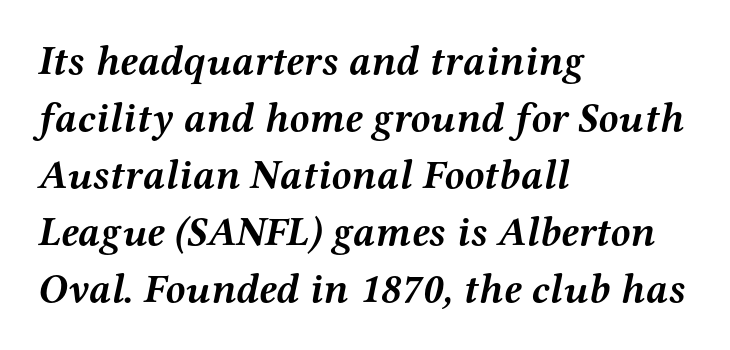
Q: Is the text bold? A: Yes.
Q: Is the text italic (slanted)? A: Yes, it leans right by about 12 degrees.
Q: Is the typeface a serif or a sans-serif typeface? A: Serif.
Q: Is the text underlined? A: No.
Q: How is the paragraph aligned? A: Left-aligned.
Q: Is the spacing between letters normal or unusually wide? A: Normal.
Q: Is the spacing between lines tight, normal or loose? A: Normal.
Q: Width (condensed, normal, or wide)? A: Wide.
Q: Stroke contrast? A: Medium.
Q: x-height? A: Medium.
Q: Monospaced? A: No.
